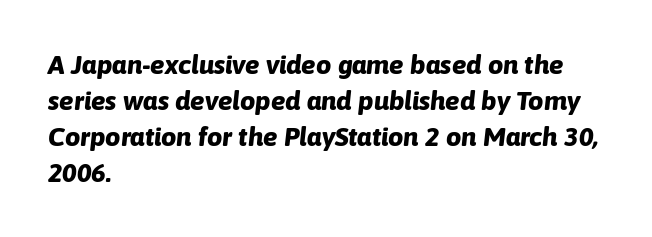
{"italic": "yes", "lean": "right", "slant_degrees": 6, "bold": "yes", "underline": "no", "align": "left", "line_spacing": "normal", "line_spacing_ratio": 1.33, "letter_spacing": "normal", "letter_spacing_em": 0.0, "glyph_px": 27}
